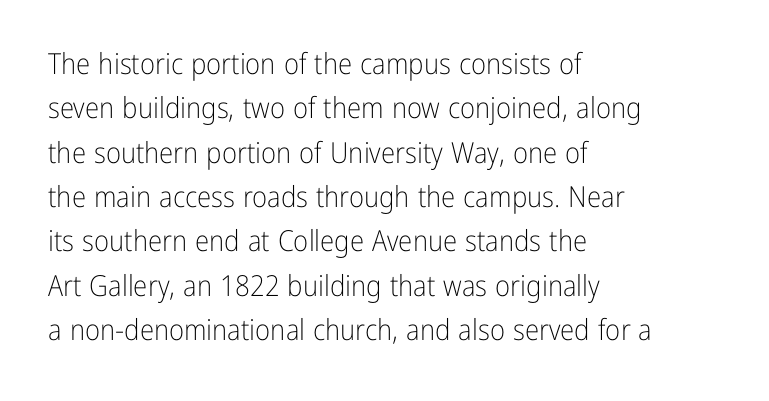
Q: Is the text bold? A: No.
Q: Is the text italic (slanted)? A: No, it is upright.
Q: Is the typeface a serif or a sans-serif typeface? A: Sans-serif.
Q: Is the text underlined? A: No.
Q: How is the paragraph aligned? A: Left-aligned.
Q: Is the spacing between letters normal or unusually wide? A: Normal.
Q: Is the spacing between lines tight, normal or loose? A: Normal.
Q: Width (condensed, normal, or wide)? A: Condensed.
Q: Stroke contrast? A: Low.
Q: x-height? A: Medium.
Q: Monospaced? A: No.
